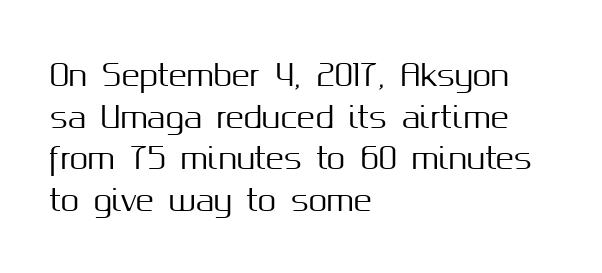
{"serif": "no", "italic": "no", "width": "normal", "stroke_contrast": "medium", "x_height": "medium", "monospaced": "no", "underline": "no", "align": "left", "line_spacing": "normal", "line_spacing_ratio": 1.39, "letter_spacing": "normal", "letter_spacing_em": 0.0, "glyph_px": 30}
